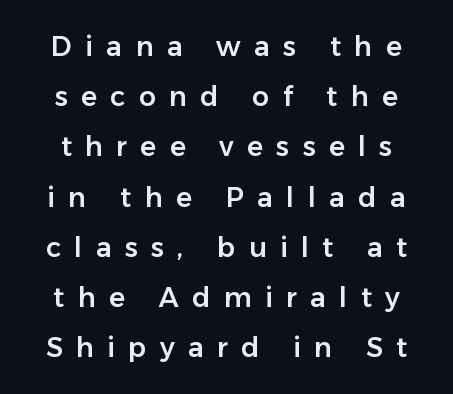
Q: Is the text italic (slanted)? A: No, it is upright.
Q: Is the text underlined? A: No.
Q: Is the spacing between letters normal or unusually wide? A: Unusually wide.
